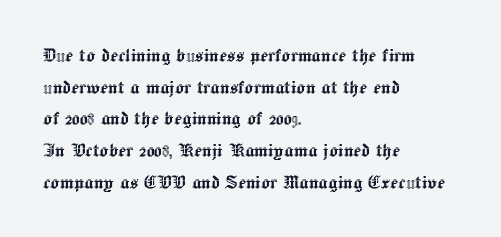
{"italic": "no", "underline": "no", "align": "left", "line_spacing": "normal", "line_spacing_ratio": 1.38, "letter_spacing": "normal", "letter_spacing_em": 0.0, "glyph_px": 23}
